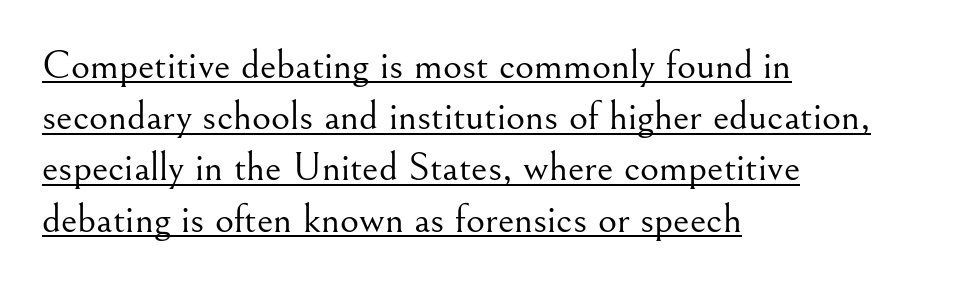
{"serif": "yes", "italic": "no", "bold": "no", "weight": "light", "width": "normal", "stroke_contrast": "medium", "x_height": "small", "monospaced": "no", "underline": "yes", "align": "left", "line_spacing": "normal", "line_spacing_ratio": 1.25, "letter_spacing": "normal", "letter_spacing_em": 0.0, "glyph_px": 41}
